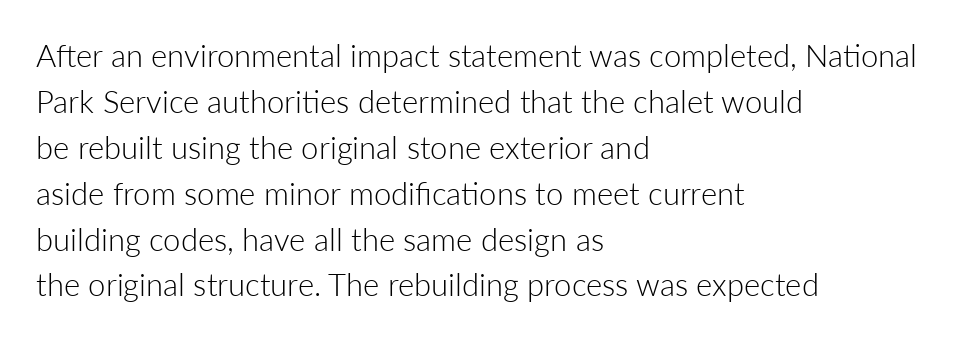
{"serif": "no", "italic": "no", "bold": "no", "weight": "light", "width": "normal", "stroke_contrast": "low", "x_height": "medium", "monospaced": "no", "underline": "no", "align": "left", "line_spacing": "normal", "line_spacing_ratio": 1.48, "letter_spacing": "normal", "letter_spacing_em": 0.0, "glyph_px": 31}
